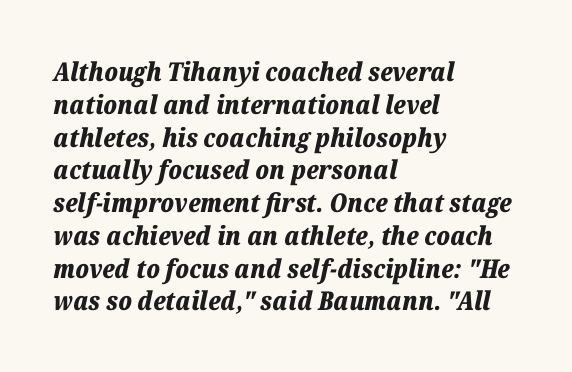
{"italic": "yes", "lean": "right", "slant_degrees": 12, "bold": "yes", "underline": "no", "align": "left", "line_spacing": "normal", "line_spacing_ratio": 1.26, "letter_spacing": "normal", "letter_spacing_em": 0.0, "glyph_px": 26}
